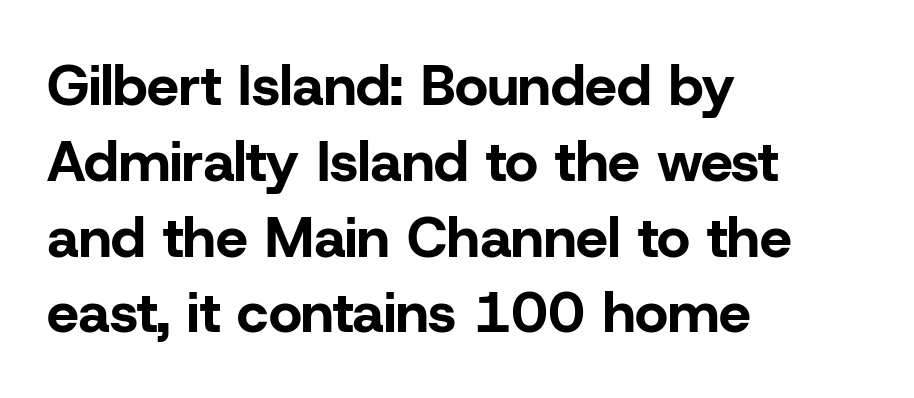
{"serif": "no", "italic": "no", "bold": "yes", "weight": "bold", "width": "normal", "stroke_contrast": "low", "x_height": "medium", "monospaced": "no", "underline": "no", "align": "left", "line_spacing": "normal", "line_spacing_ratio": 1.33, "letter_spacing": "normal", "letter_spacing_em": 0.0, "glyph_px": 57}
